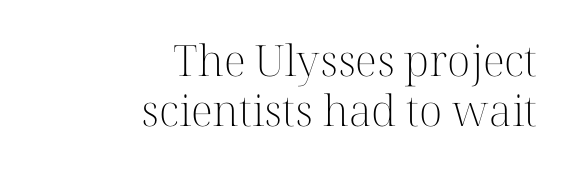
Is the type heavy? It reads as light-to-regular instead. Here the designer chose a conventional face with non-uniform glyph widths. Default kerning and tracking; the words read as compact shapes. The zone under the glyphs is completely vacant. These lines stack with their right ends in a neat column. Yep, those are serifs on the letters.
